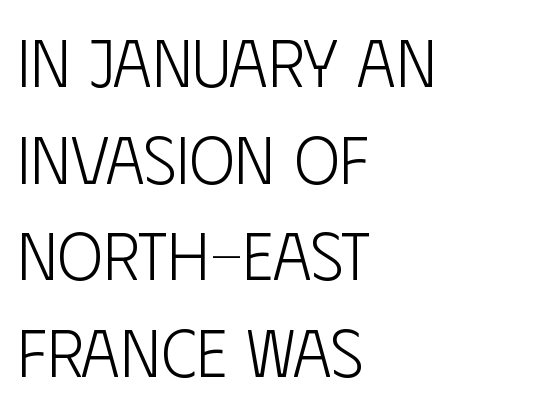
Q: Is the text bold? A: No.
Q: Is the text italic (slanted)? A: No, it is upright.
Q: Is the typeface a serif or a sans-serif typeface? A: Sans-serif.
Q: Is the text underlined? A: No.
Q: How is the paragraph aligned? A: Left-aligned.
Q: Is the spacing between letters normal or unusually wide? A: Normal.
Q: Is the spacing between lines tight, normal or loose? A: Normal.
Q: Width (condensed, normal, or wide)? A: Condensed.
Q: Stroke contrast? A: Low.
Q: x-height? A: Large.
Q: Monospaced? A: No.
